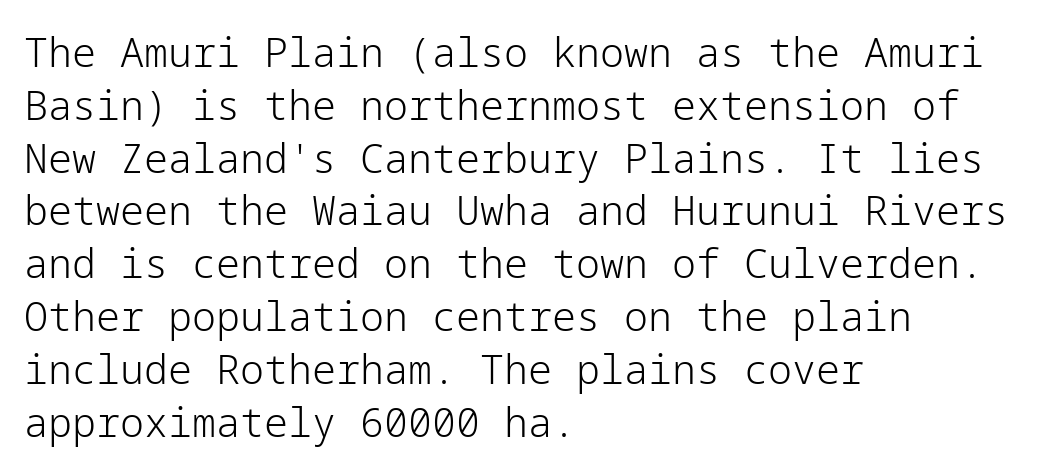
{"serif": "no", "italic": "no", "bold": "no", "weight": "light", "width": "normal", "stroke_contrast": "low", "x_height": "medium", "underline": "no", "align": "left", "line_spacing": "normal", "line_spacing_ratio": 1.32, "letter_spacing": "normal", "letter_spacing_em": 0.0, "glyph_px": 40}
